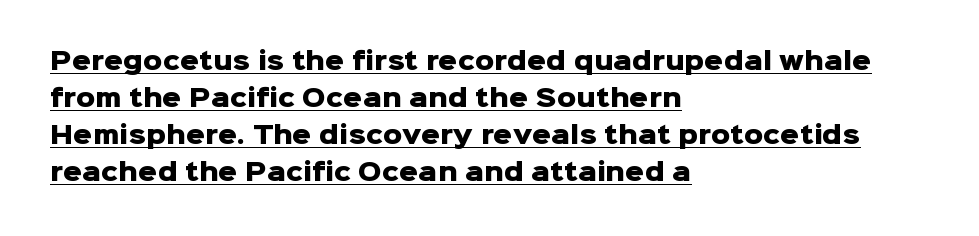
You'd pick this weight for a headline — it's a proper bold. There is no visible air inserted between adjacent glyphs. The face used here appears with an underline applied. This is roman type, the default non-slanted kind. A classic flush-left, rag-right setting is used for this passage. Compared with typical paragraphs, the rows here are spaced about the same.
